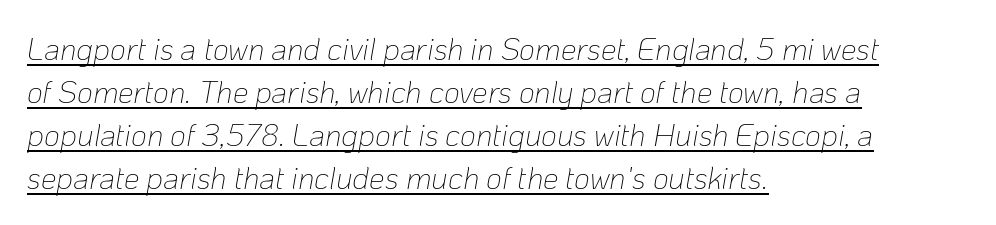
The image shows 31 px thin type, italic (leaning right); set left-aligned, normal line spacing (1.39x), normal letter spacing, underlined; low stroke contrast and a medium x-height.
